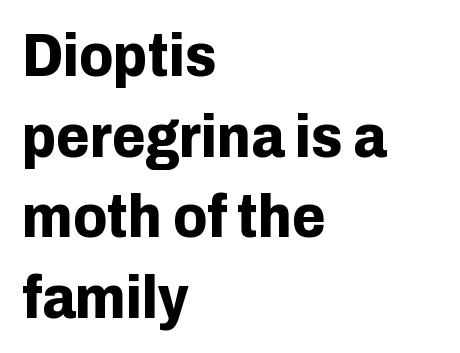
Quick note: underline off. On the weight axis this lands at bold, roughly 700. Students, note that the glyphs here touch the page at normal intervals. Casual observation: everything's shoved over to the left. Baseline-to-baseline distance is the conventional proportion of letter height. You can tell from the bare stems that sans-serif type was used.
